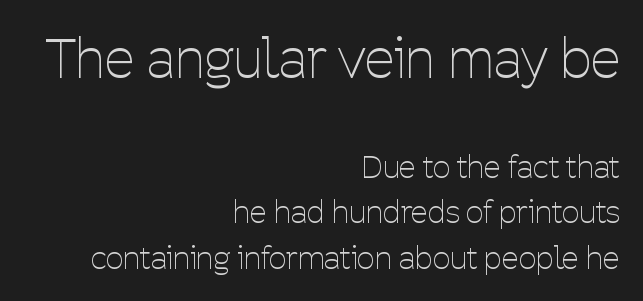
Q: Is the text bold? A: No.
Q: Is the text italic (slanted)? A: No, it is upright.
Q: Is the typeface a serif or a sans-serif typeface? A: Sans-serif.
Q: Is the text underlined? A: No.
Q: How is the paragraph aligned? A: Right-aligned.
Q: Is the spacing between letters normal or unusually wide? A: Normal.
Q: Is the spacing between lines tight, normal or loose? A: Normal.
Q: Which block of text is set in a larger size, the first (top) or the second (bottom)? A: The first (top) one.
Q: Width (condensed, normal, or wide)? A: Condensed.
Q: Stroke contrast? A: Low.
Q: x-height? A: Medium.
Q: Monospaced? A: No.
